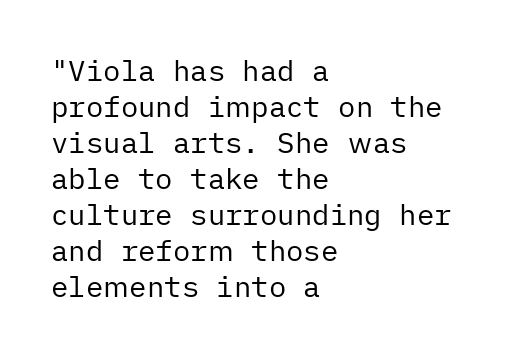
The image shows 29 px regular-weight sans-serif type, upright; set left-aligned, line spacing 1.24x, normal letter spacing, not underlined; low stroke contrast and a medium x-height.
